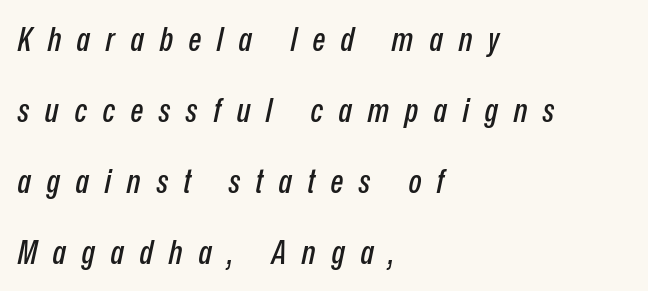
{"italic": "yes", "lean": "right", "slant_degrees": 12, "width": "condensed", "stroke_contrast": "low", "x_height": "medium", "monospaced": "no", "underline": "no", "align": "left", "line_spacing": "loose", "line_spacing_ratio": 2.09, "letter_spacing": "wide", "letter_spacing_em": 0.46, "glyph_px": 34}
